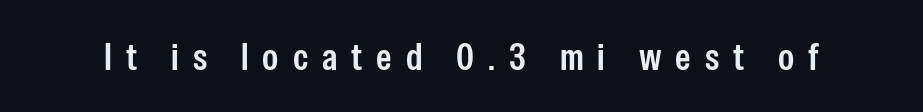
The image shows 39 px condensed sans-serif type, upright; set unusually wide letter spacing (+0.36 em), not underlined; low stroke contrast and a medium x-height.
